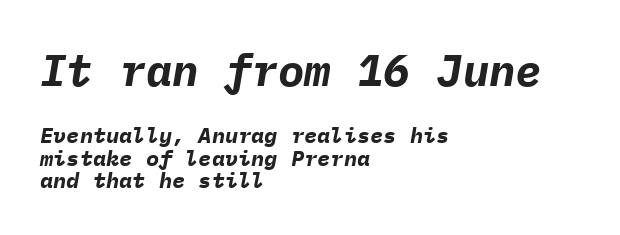
Is the letter spacing exaggerated? No — it looks like the ordinary default. The rag falls on the right side of this text block. The earlier block is typeset at a bigger size than the later block. Each row of text sits above clean, open space. Does the weight exceed regular? Yes, all the way to bold.
